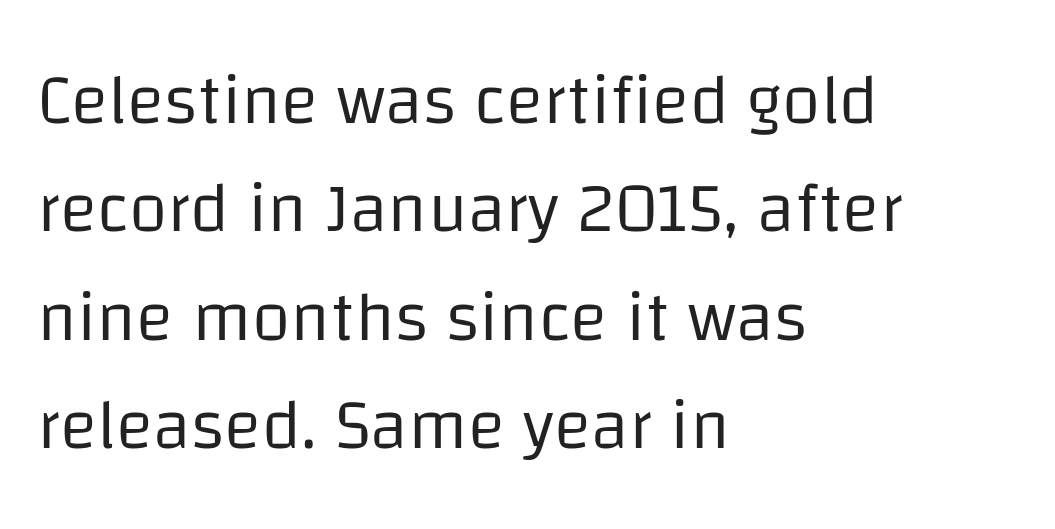
{"serif": "no", "italic": "no", "bold": "no", "weight": "regular", "width": "normal", "stroke_contrast": "low", "x_height": "large", "monospaced": "no", "underline": "no", "align": "left", "line_spacing": "normal", "line_spacing_ratio": 1.55, "letter_spacing": "normal", "letter_spacing_em": 0.0, "glyph_px": 70}
